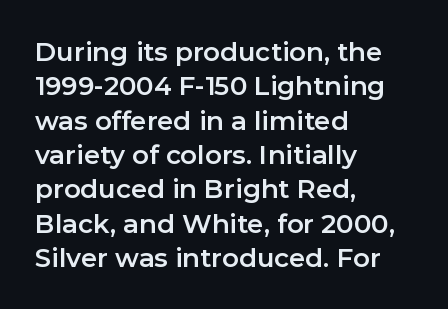
The image shows 26 px text type, upright; set left-aligned, normal line spacing (1.32x), normal letter spacing, not underlined.
